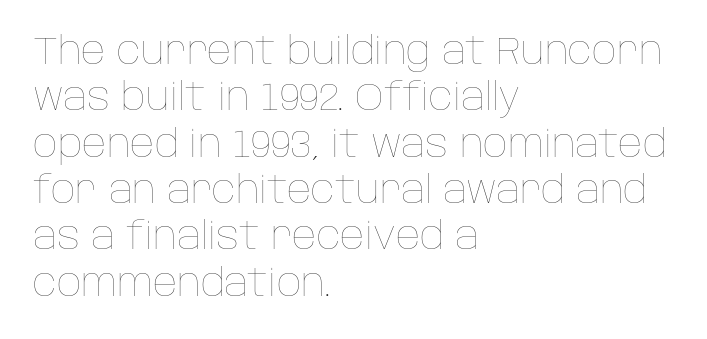
{"italic": "no", "bold": "no", "weight": "thin", "width": "normal", "stroke_contrast": "low", "x_height": "large", "monospaced": "no", "underline": "no", "align": "left", "line_spacing_ratio": 1.22, "letter_spacing": "normal", "letter_spacing_em": 0.0, "glyph_px": 38}
